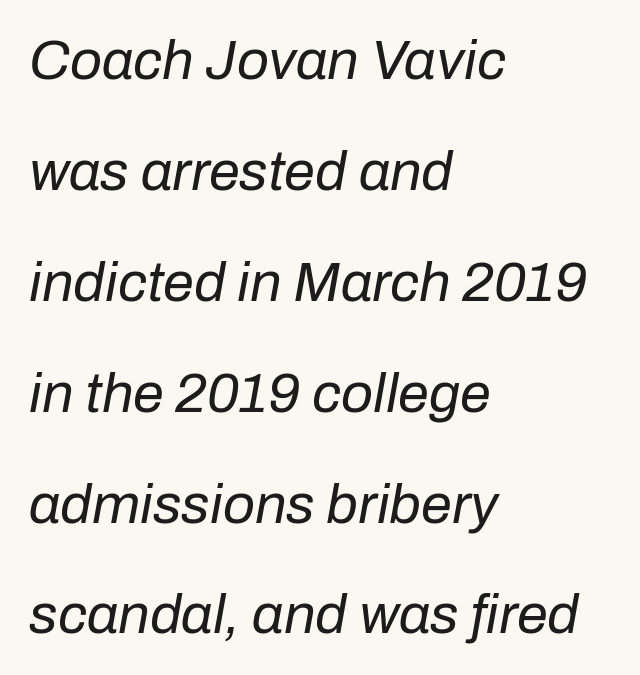
{"italic": "yes", "lean": "right", "slant_degrees": 10, "bold": "no", "weight": "regular", "width": "normal", "stroke_contrast": "low", "x_height": "medium", "monospaced": "no", "underline": "no", "align": "left", "line_spacing": "loose", "line_spacing_ratio": 1.98, "letter_spacing": "normal", "letter_spacing_em": 0.0, "glyph_px": 56}
